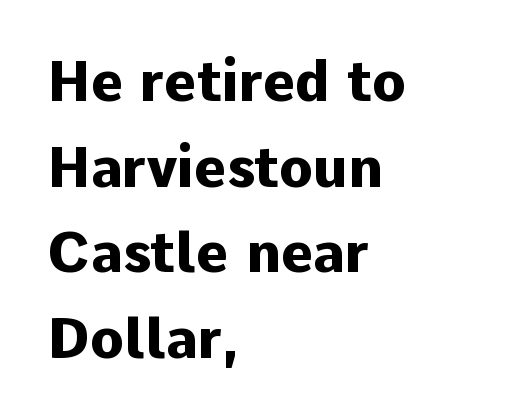
{"serif": "no", "italic": "no", "bold": "yes", "weight": "heavy", "width": "normal", "stroke_contrast": "low", "x_height": "medium", "monospaced": "no", "underline": "no", "align": "left", "line_spacing": "normal", "line_spacing_ratio": 1.53, "letter_spacing": "normal", "letter_spacing_em": 0.0, "glyph_px": 56}
